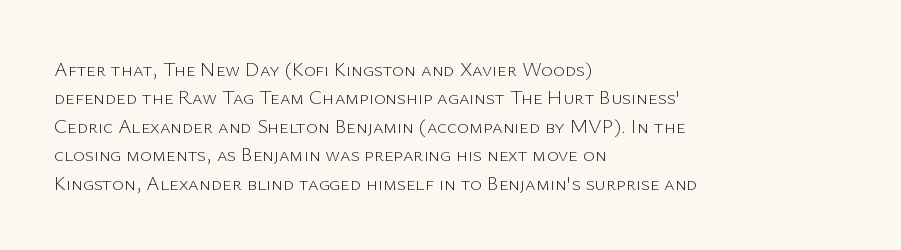
{"italic": "no", "bold": "no", "underline": "no", "align": "left", "line_spacing": "normal", "line_spacing_ratio": 1.42, "letter_spacing": "normal", "letter_spacing_em": 0.0, "glyph_px": 20}
